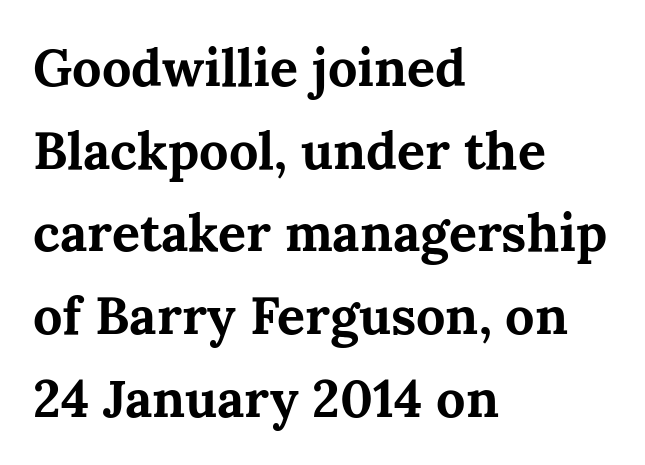
Lines of text with bare space underneath. Inter-character spacing is left at the font's built-in metrics. Casual observation: everything's shoved over to the left. In terms of letterform style, serifs are clearly present. Pretty heavy lettering here — definitely bold.
